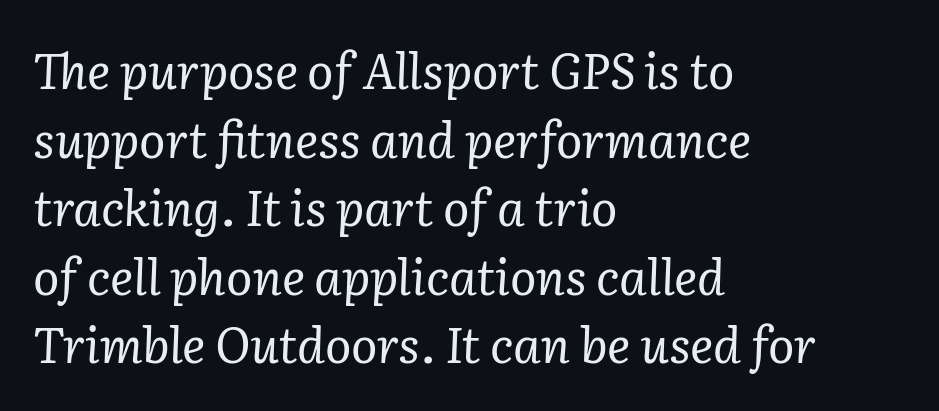
{"serif": "yes", "italic": "yes", "lean": "right", "slant_degrees": 2, "bold": "no", "weight": "regular", "width": "normal", "stroke_contrast": "low", "x_height": "medium", "monospaced": "no", "underline": "no", "align": "left", "line_spacing": "normal", "line_spacing_ratio": 1.4, "letter_spacing": "normal", "letter_spacing_em": 0.0, "glyph_px": 49}
